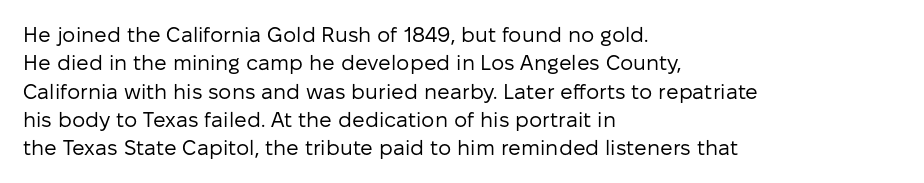
The image shows 21 px text type, upright; set left-aligned, normal line spacing (1.35x), normal letter spacing, not underlined.
